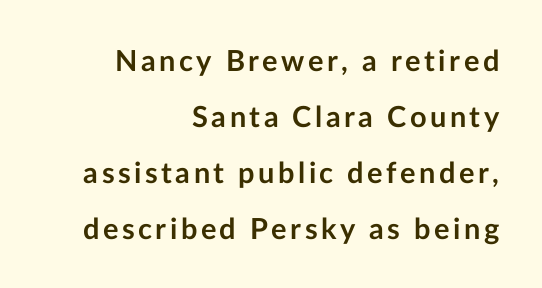
{"serif": "no", "italic": "no", "bold": "yes", "weight": "semibold", "width": "normal", "stroke_contrast": "low", "x_height": "medium", "monospaced": "no", "underline": "no", "align": "right", "line_spacing": "loose", "line_spacing_ratio": 1.93, "glyph_px": 29}
